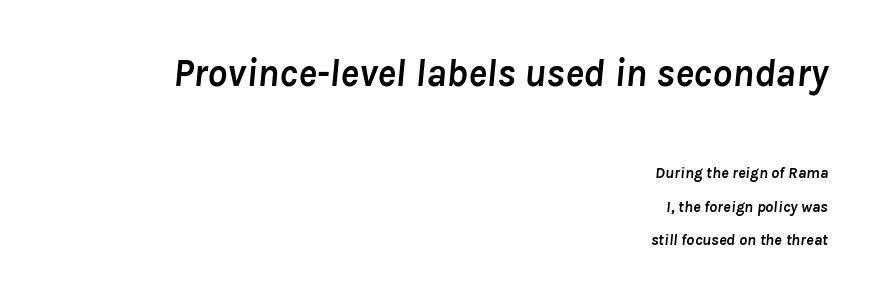
Descender tails drop into unmarked territory. In CSS terms this would be text-align: right. The block sitting higher on the canvas is the one with enlarged characters. Varying glyph widths throughout — classic text-font behaviour. As a designer I'd log this as weight 700, bold. The letterforms sit shoulder to shoulder at normal distance.
